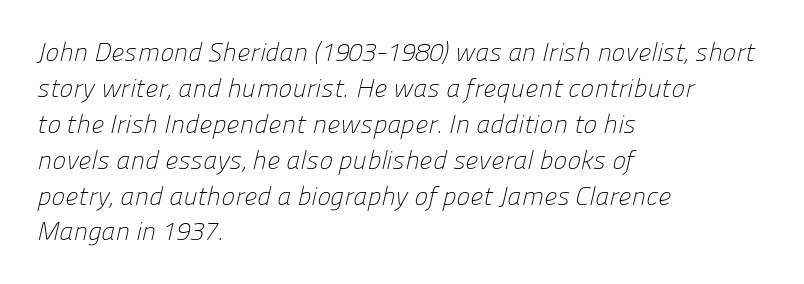
{"bold": "no", "underline": "no", "align": "left", "line_spacing": "normal", "line_spacing_ratio": 1.38, "letter_spacing": "normal", "letter_spacing_em": 0.0, "glyph_px": 26}
